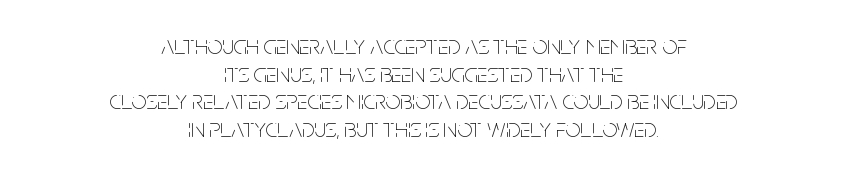
{"italic": "no", "bold": "no", "underline": "no", "align": "center", "line_spacing": "tight", "line_spacing_ratio": 1.06, "letter_spacing": "normal", "letter_spacing_em": 0.0, "glyph_px": 26}
